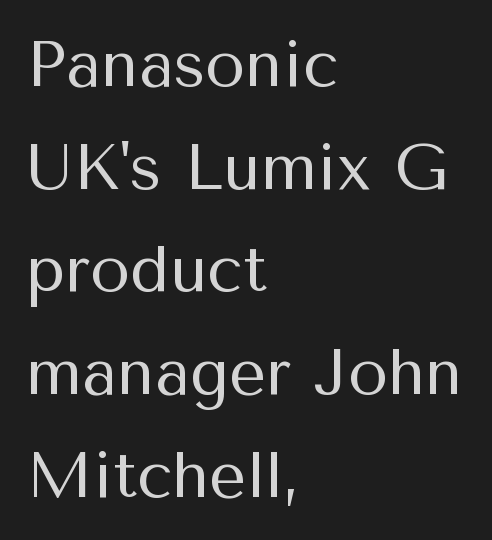
Q: Is the text bold? A: No.
Q: Is the text italic (slanted)? A: No, it is upright.
Q: Is the typeface a serif or a sans-serif typeface? A: Sans-serif.
Q: Is the text underlined? A: No.
Q: How is the paragraph aligned? A: Left-aligned.
Q: Is the spacing between letters normal or unusually wide? A: Normal.
Q: Is the spacing between lines tight, normal or loose? A: Normal.
Q: Width (condensed, normal, or wide)? A: Normal.
Q: Stroke contrast? A: Medium.
Q: x-height? A: Medium.
Q: Monospaced? A: No.
